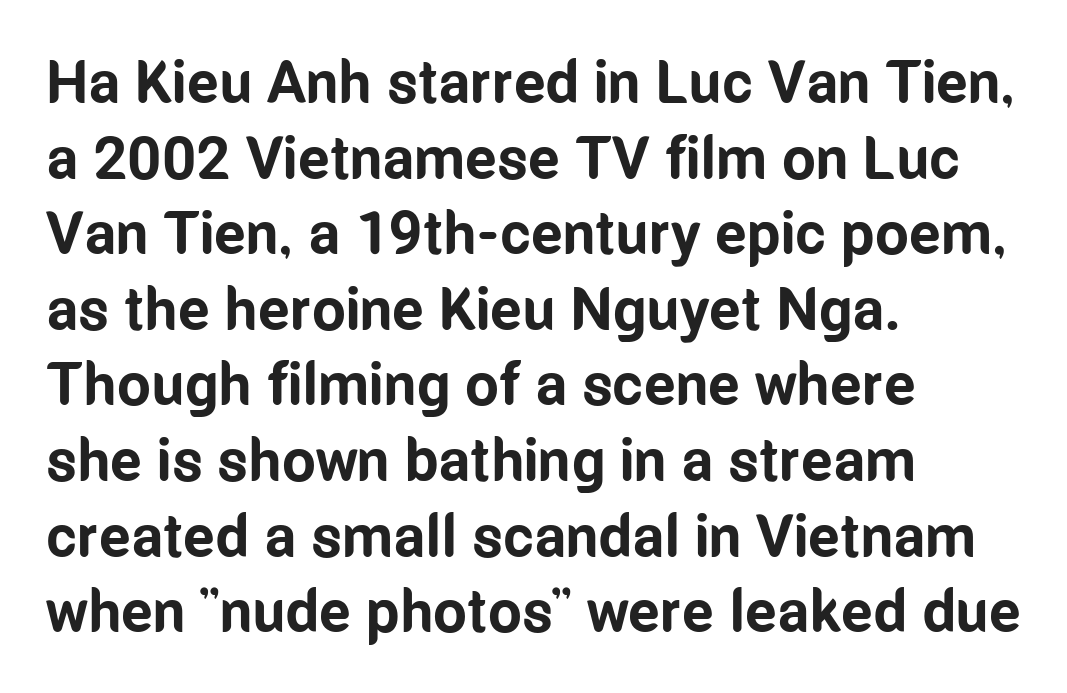
{"serif": "no", "italic": "no", "bold": "yes", "weight": "bold", "width": "condensed", "stroke_contrast": "low", "x_height": "medium", "monospaced": "no", "underline": "no", "align": "left", "line_spacing": "normal", "line_spacing_ratio": 1.26, "letter_spacing": "normal", "letter_spacing_em": 0.0, "glyph_px": 60}
